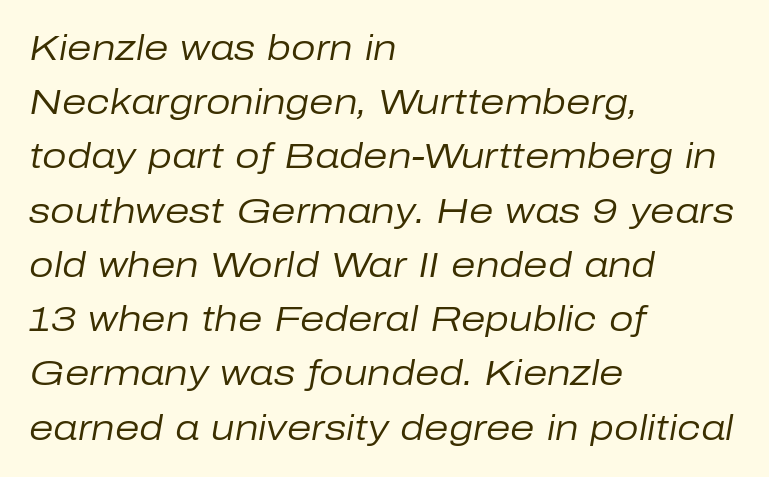
{"italic": "yes", "lean": "right", "slant_degrees": 10, "bold": "no", "weight": "regular", "width": "normal", "stroke_contrast": "low", "x_height": "medium", "monospaced": "no", "underline": "no", "align": "left", "line_spacing": "normal", "line_spacing_ratio": 1.55, "letter_spacing": "normal", "letter_spacing_em": 0.0, "glyph_px": 35}
